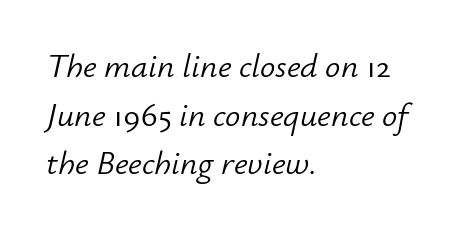
Q: Is the text bold? A: No.
Q: Is the text italic (slanted)? A: Yes, it leans right by about 12 degrees.
Q: Is the text underlined? A: No.
Q: How is the paragraph aligned? A: Left-aligned.
Q: Is the spacing between letters normal or unusually wide? A: Normal.
Q: Is the spacing between lines tight, normal or loose? A: Normal.
Q: Width (condensed, normal, or wide)? A: Normal.
Q: Stroke contrast? A: Low.
Q: x-height? A: Small.
Q: Monospaced? A: No.
